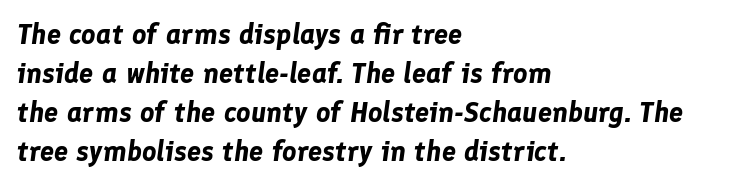
Q: Is the text bold? A: Yes.
Q: Is the text italic (slanted)? A: Yes, it leans right by about 8 degrees.
Q: Is the text underlined? A: No.
Q: How is the paragraph aligned? A: Left-aligned.
Q: Is the spacing between letters normal or unusually wide? A: Normal.
Q: Is the spacing between lines tight, normal or loose? A: Normal.
Q: Width (condensed, normal, or wide)? A: Normal.
Q: Stroke contrast? A: Low.
Q: x-height? A: Medium.
Q: Monospaced? A: No.
